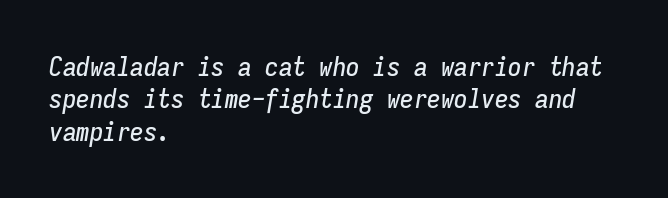
The image shows 27 px text type, italic (leaning right); set left-aligned, line spacing 1.2x, normal letter spacing, not underlined.
